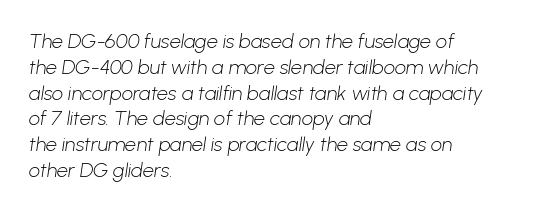
Q: Is the text bold? A: No.
Q: Is the text underlined? A: No.
Q: How is the paragraph aligned? A: Left-aligned.
Q: Is the spacing between letters normal or unusually wide? A: Normal.
Q: Is the spacing between lines tight, normal or loose? A: Normal.
